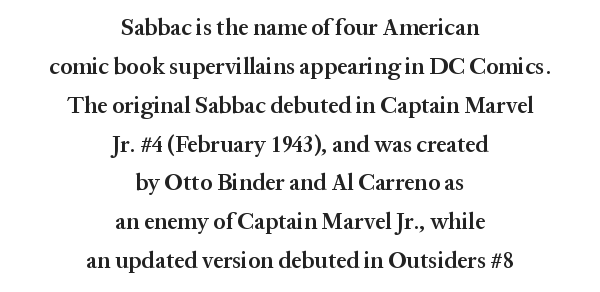
{"italic": "no", "bold": "semi", "underline": "no", "align": "center", "line_spacing": "normal", "line_spacing_ratio": 1.69, "letter_spacing": "normal", "letter_spacing_em": 0.0, "glyph_px": 23}
